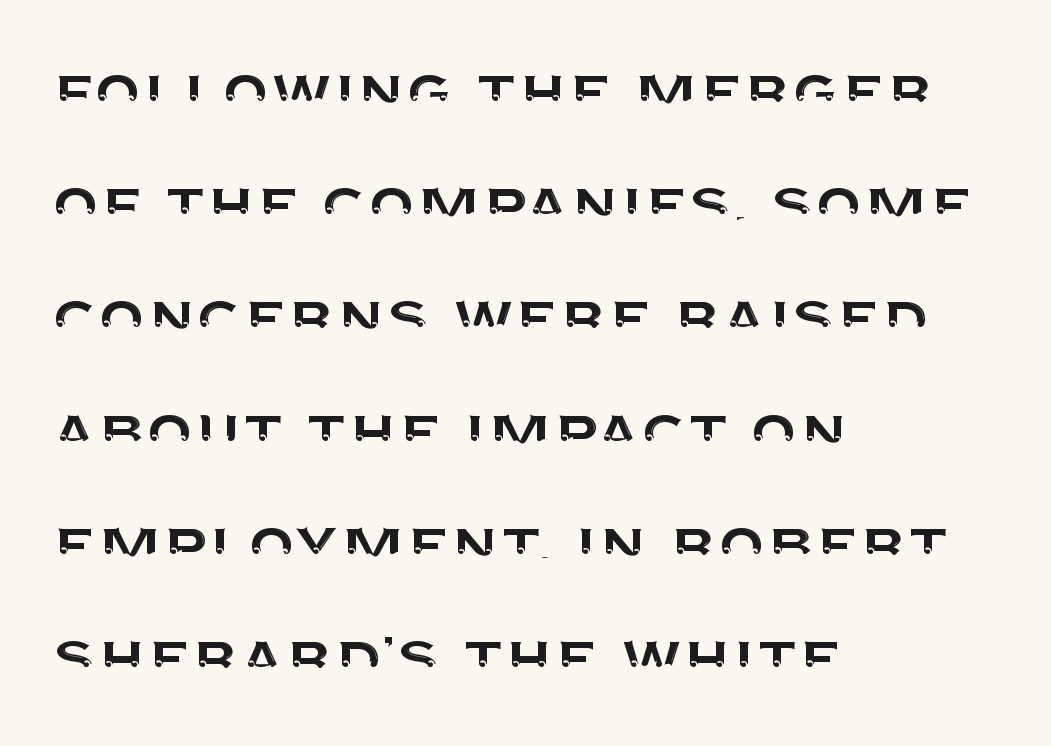
The image shows 76 px sans-serif type, upright; set left-aligned, normal line spacing (1.49x), normal letter spacing, not underlined; medium stroke contrast and a large x-height.
